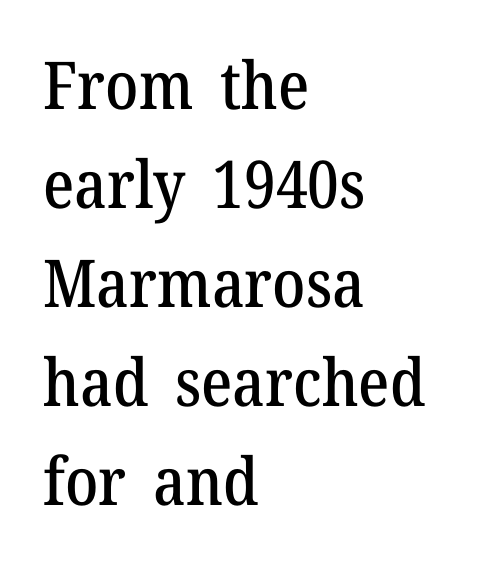
I'd call this a serif setting — the letters wear small feet. Rendered with straight, roman letterforms. Varying glyph widths throughout — classic text-font behaviour. Clear beneath every line of the passage.
